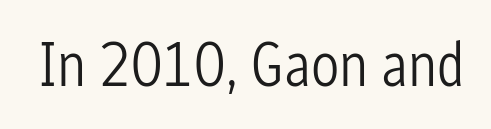
Proportional: the letters do not fall into vertical columns. I'd call this a sans setting — the letters go barefoot. Bold? No — there's no thickening of the strokes. Short note: letters normally spaced. This sample uses an upright cut, with every glyph sitting square on the baseline.
